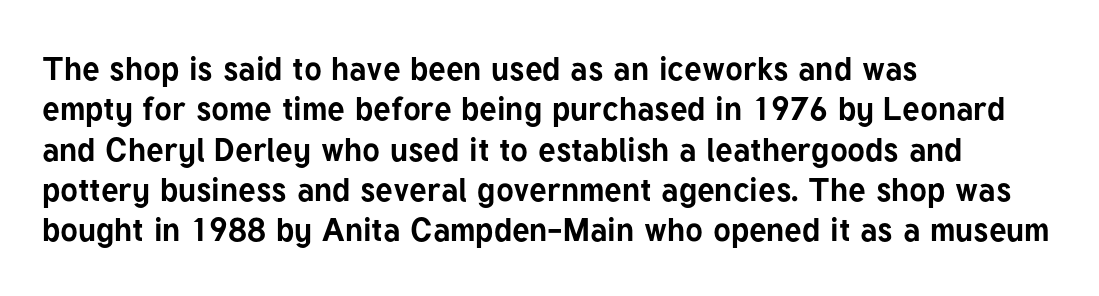
{"serif": "no", "italic": "no", "bold": "yes", "weight": "bold", "width": "normal", "stroke_contrast": "low", "x_height": "medium", "monospaced": "no", "underline": "no", "align": "left", "line_spacing_ratio": 1.22, "letter_spacing": "normal", "letter_spacing_em": 0.0, "glyph_px": 33}
